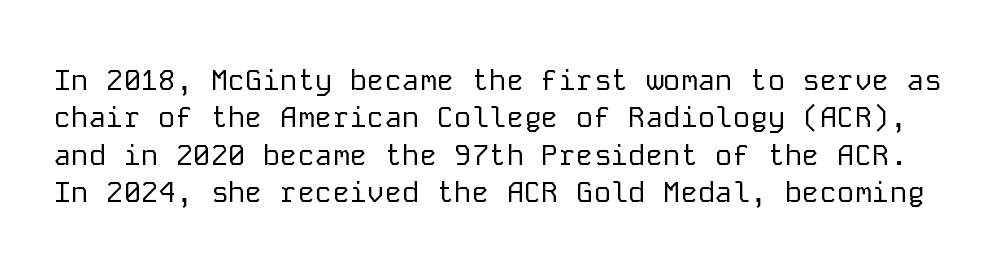
Tall strokes in this sample are plumb rather than angled. Regarding leading, the lines here are spaced in the standard way. Is the type heavy? It reads as light-to-regular instead. Serif or sans? Sans — the stroke terminals are bare. Looks like terminal output: every glyph gets an equal slot.
